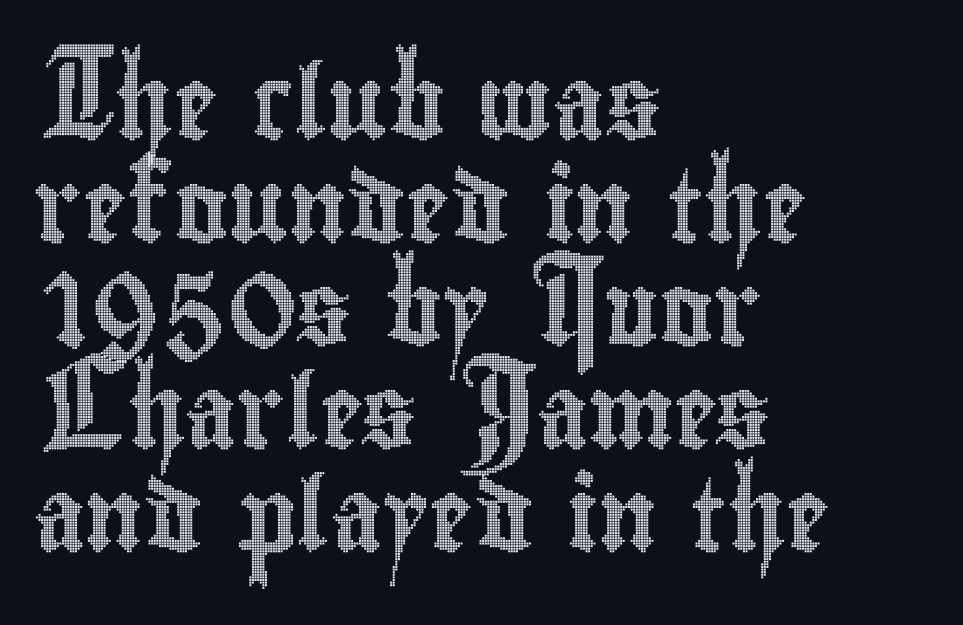
{"italic": "no", "width": "condensed", "x_height": "small", "monospaced": "no", "underline": "no", "align": "left", "line_spacing": "normal", "line_spacing_ratio": 1.41, "letter_spacing": "normal", "letter_spacing_em": 0.0, "glyph_px": 73}
